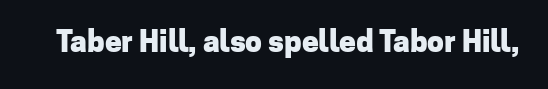
The image shows 30 px heavy sans-serif type, upright; set normal letter spacing, not underlined; low stroke contrast and a medium x-height.
